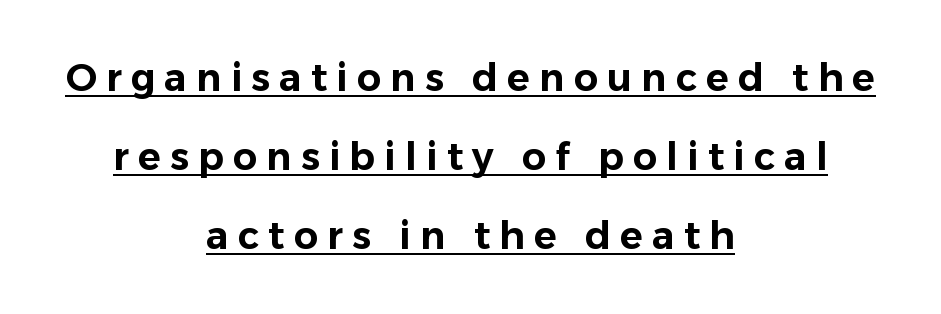
{"serif": "no", "italic": "no", "width": "normal", "stroke_contrast": "low", "x_height": "medium", "monospaced": "no", "underline": "yes", "align": "center", "line_spacing": "loose", "line_spacing_ratio": 2.08, "letter_spacing": "wide", "letter_spacing_em": 0.24, "glyph_px": 38}
